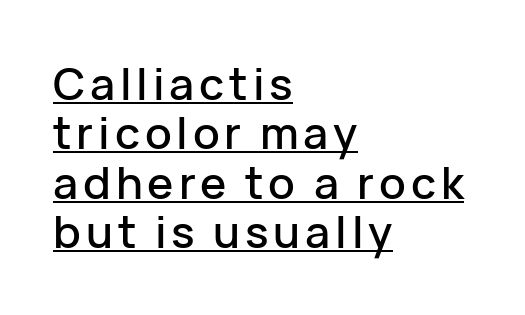
The image shows 44 px sans-serif type, upright; set left-aligned, tight line spacing (1.12x), underlined; low stroke contrast and a medium x-height.
